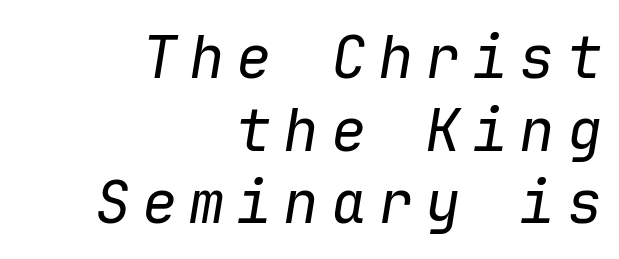
It's the slanting kind of type. Each row of text sits above clean, open space. The passage is arranged like a letterhead date or caption credit — flush right. Spacing verdict: monospaced, one width for all characters. This is not heavy type; no bold has been used. Look at the tracking — it's clearly loosened, letters drifting apart.
